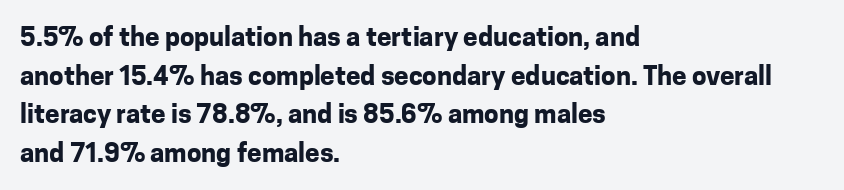
Q: Is the text bold? A: Yes.
Q: Is the text italic (slanted)? A: No, it is upright.
Q: Is the text underlined? A: No.
Q: How is the paragraph aligned? A: Left-aligned.
Q: Is the spacing between letters normal or unusually wide? A: Normal.
Q: Is the spacing between lines tight, normal or loose? A: Normal.
